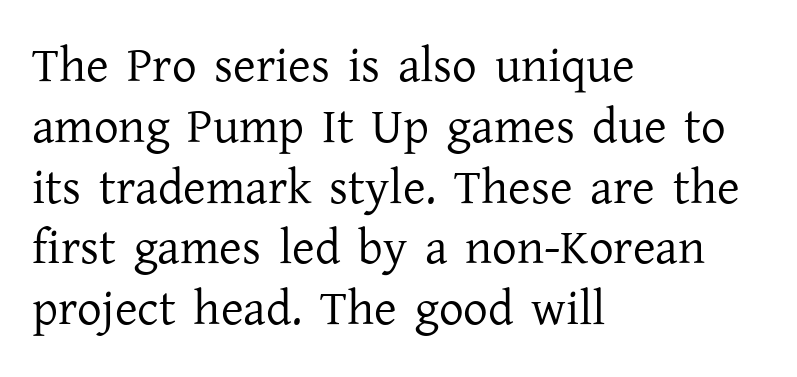
The image shows 49 px regular-weight serif type, upright; set left-aligned, line spacing 1.24x, normal letter spacing, not underlined; low stroke contrast and a medium x-height.
